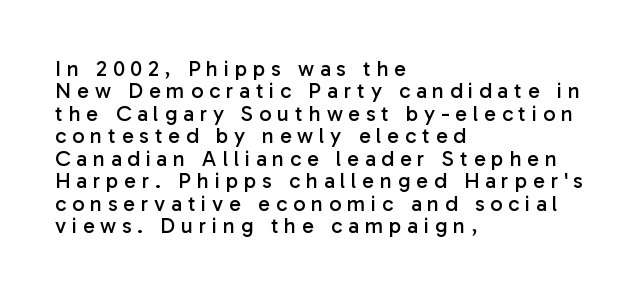
Ascenders rise straight up at ninety degrees. Weight: in the light-to-regular range. Tracking value appears strongly positive — letters spread wide. Vertical spacing — tight. A clean baseline with only descenders dipping below it.
